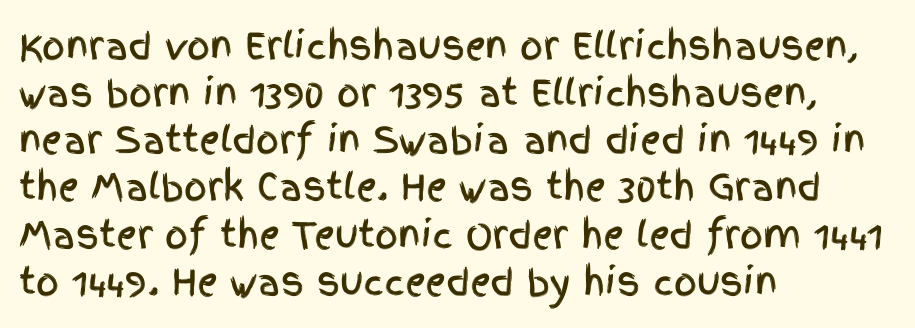
{"serif": "no", "italic": "no", "width": "condensed", "x_height": "large", "monospaced": "no", "underline": "no", "align": "left", "line_spacing": "normal", "line_spacing_ratio": 1.31, "letter_spacing": "normal", "letter_spacing_em": 0.0, "glyph_px": 36}
